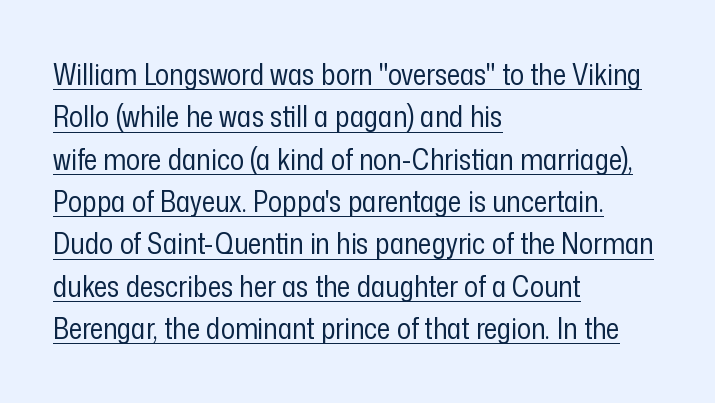
The rows are spaced the way most documents space them. The lettering holds an erect, upright posture throughout. Check the space under the baseline: a stroke is drawn there. Look at the bottom of the vertical strokes: they stop flat, with no serifs. You could not count columns in this text — the font is proportionally spaced. The face used here is rendered with its standard letterfit.
